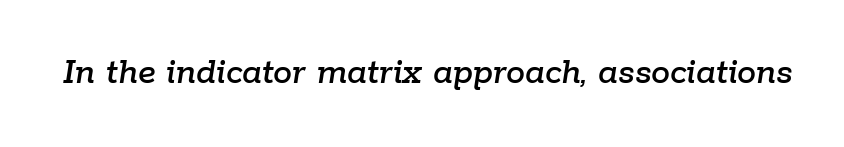
The image shows 38 px text type, italic (leaning right); set normal letter spacing, not underlined; low stroke contrast and a medium x-height.
